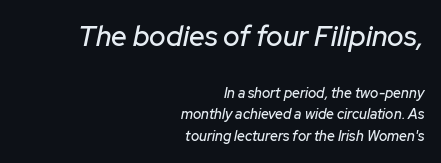
{"italic": "yes", "lean": "right", "slant_degrees": 12, "width": "normal", "stroke_contrast": "low", "x_height": "medium", "monospaced": "no", "underline": "no", "align": "right", "line_spacing": "normal", "line_spacing_ratio": 1.54, "letter_spacing": "normal", "letter_spacing_em": 0.0, "larger_block": "first", "size_ratio": 2.0, "glyph_px": 28}
